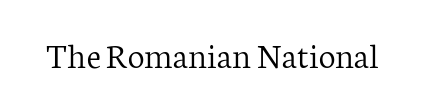
The image shows 37 px light serif type, upright; set normal letter spacing, not underlined; low stroke contrast and a medium x-height.
